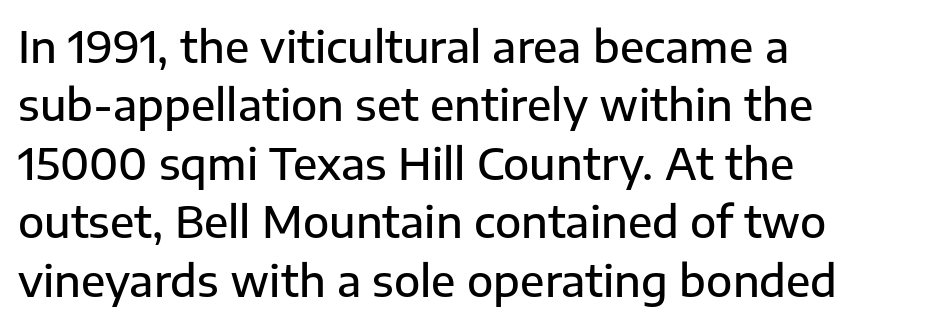
Is the type bold? Partly — it's a semibold, heavier than regular but not fully bold. Spacing verdict: proportional, widths tailored to each character. Words appear dense and cohesive because spacing is normal. If you measured baseline to baseline, you'd find a middling distance. A bare baseline throughout the passage. Caption: multi-line text, flush left, ragged right.
